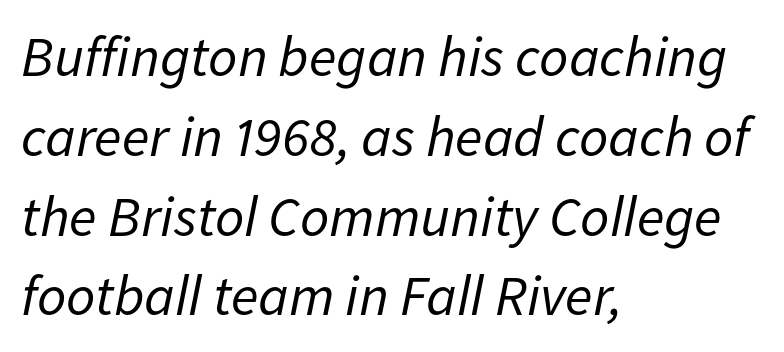
A typesetter would mark this as italic. The letterforms sit at book weight or below. Check under the words: just untouched page. Rows of type keep a routine distance in the vertical direction. Typeset ragged right — the left edge is the straight one. Students, note that the glyphs here touch the page at normal intervals.
